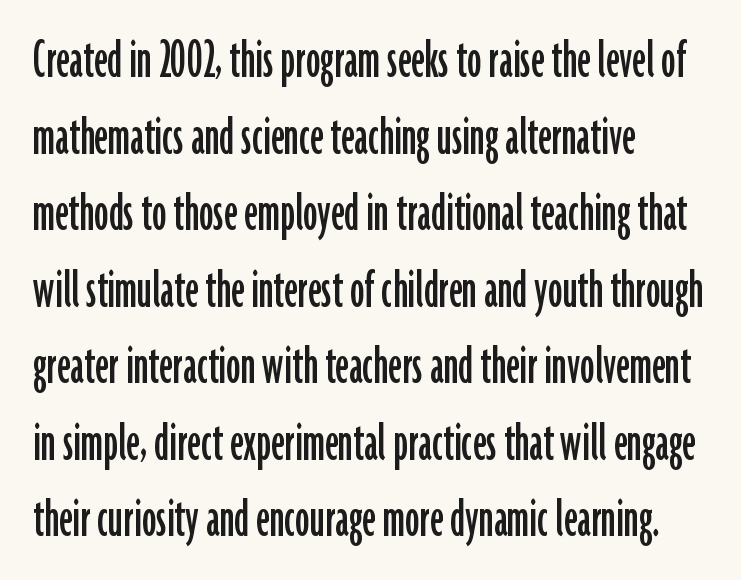
{"serif": "no", "italic": "no", "width": "condensed", "stroke_contrast": "low", "x_height": "medium", "monospaced": "no", "underline": "no", "align": "left", "line_spacing": "normal", "line_spacing_ratio": 1.32, "letter_spacing": "normal", "letter_spacing_em": 0.0, "glyph_px": 58}
